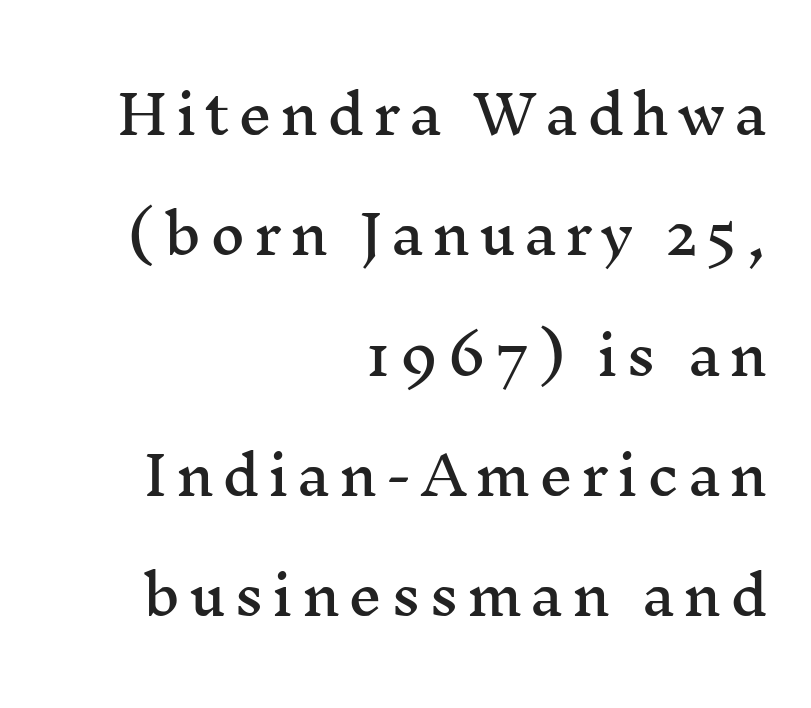
Q: Is the text italic (slanted)? A: No, it is upright.
Q: Is the typeface a serif or a sans-serif typeface? A: Serif.
Q: Is the text underlined? A: No.
Q: How is the paragraph aligned? A: Right-aligned.
Q: Is the spacing between lines tight, normal or loose? A: Loose.
Q: Width (condensed, normal, or wide)? A: Wide.
Q: Stroke contrast? A: Medium.
Q: x-height? A: Medium.
Q: Monospaced? A: No.
